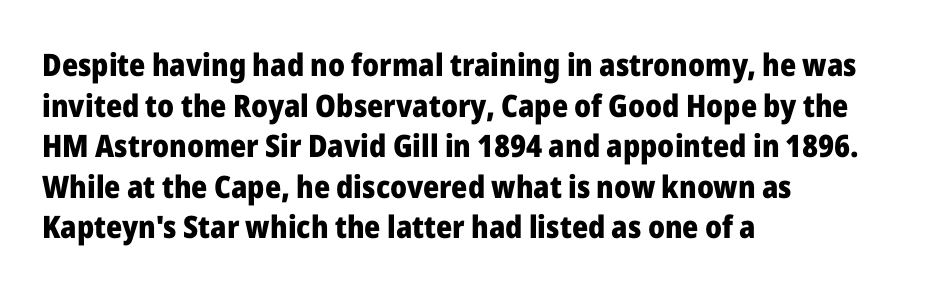
Q: Is the text bold? A: Yes.
Q: Is the text italic (slanted)? A: No, it is upright.
Q: Is the typeface a serif or a sans-serif typeface? A: Sans-serif.
Q: Is the text underlined? A: No.
Q: How is the paragraph aligned? A: Left-aligned.
Q: Is the spacing between letters normal or unusually wide? A: Normal.
Q: Is the spacing between lines tight, normal or loose? A: Normal.
Q: Width (condensed, normal, or wide)? A: Normal.
Q: Stroke contrast? A: Low.
Q: x-height? A: Medium.
Q: Monospaced? A: No.
